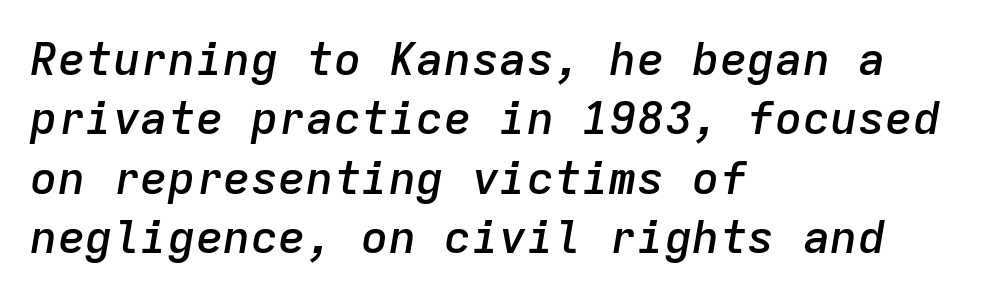
{"italic": "yes", "lean": "right", "slant_degrees": 9, "bold": "semi", "weight": "semibold", "width": "normal", "stroke_contrast": "low", "x_height": "medium", "monospaced": "yes", "underline": "no", "align": "left", "line_spacing": "normal", "line_spacing_ratio": 1.29, "letter_spacing": "normal", "letter_spacing_em": 0.0, "glyph_px": 46}
